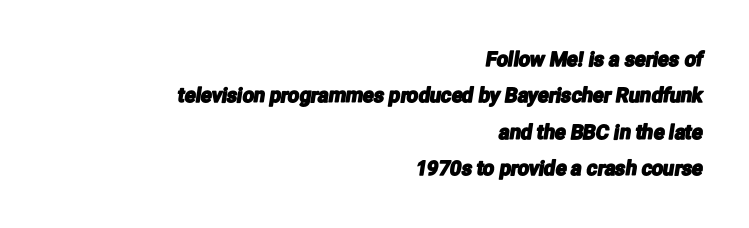
The image shows 20 px text type; set right-aligned, line spacing 1.82x, normal letter spacing, not underlined.
